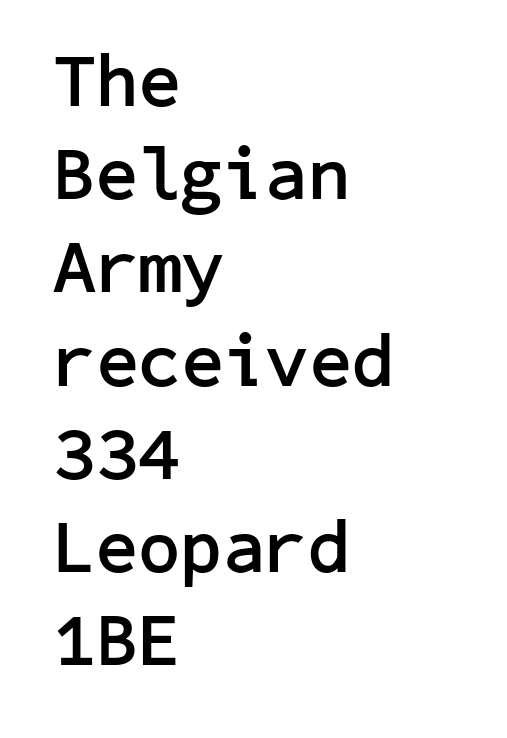
Words float on clear page, feet unadorned. The letters stand upright; this is a roman face. If you measured baseline to baseline, you'd find a middling distance. Is this a sans? Yes — the strokes have no serifs. The strokes are fattened all the way to bold. Where is the straight margin? On the left.
